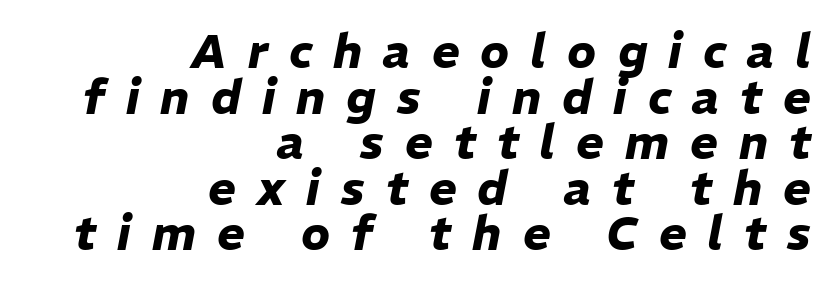
{"italic": "yes", "lean": "right", "slant_degrees": 11, "bold": "yes", "weight": "heavy", "width": "normal", "stroke_contrast": "low", "x_height": "medium", "monospaced": "no", "underline": "no", "align": "right", "line_spacing": "tight", "line_spacing_ratio": 0.97, "letter_spacing": "wide", "letter_spacing_em": 0.45, "glyph_px": 47}
